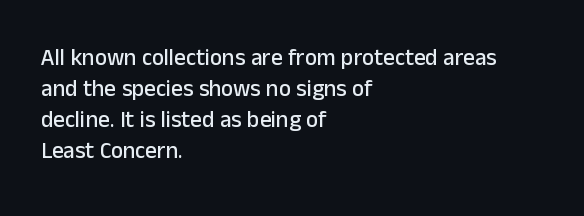
Q: Is the text italic (slanted)? A: No, it is upright.
Q: Is the text underlined? A: No.
Q: How is the paragraph aligned? A: Left-aligned.
Q: Is the spacing between letters normal or unusually wide? A: Normal.
Q: Is the spacing between lines tight, normal or loose? A: Normal.
